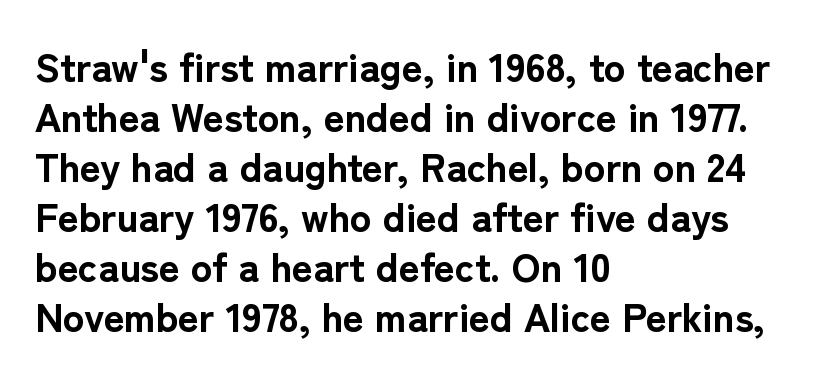
Looks like regular typesetting: each glyph gets only the width it needs. The rendering uses a moderate line-height, typical for paragraphs. Upright lettering throughout. Descenders are the only things crossing below the line. How are the letters spaced? Ordinarily, with no added tracking.
